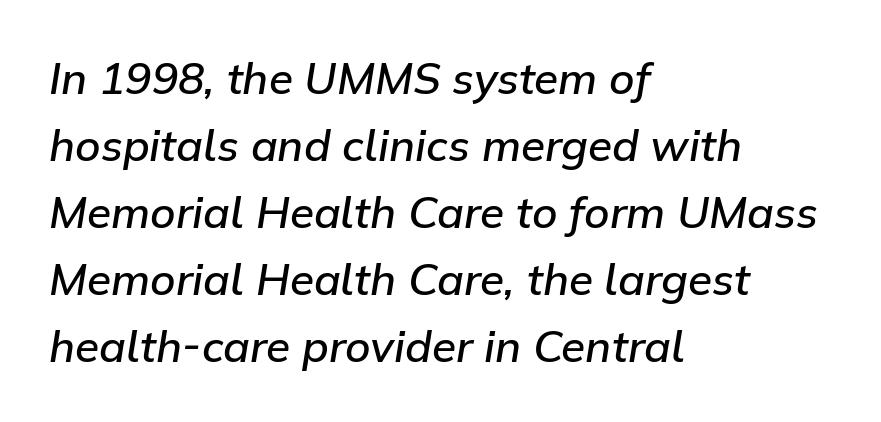
The image shows 44 px semibold type, italic (leaning right); set left-aligned, normal line spacing (1.52x), normal letter spacing, not underlined; low stroke contrast and a medium x-height.
